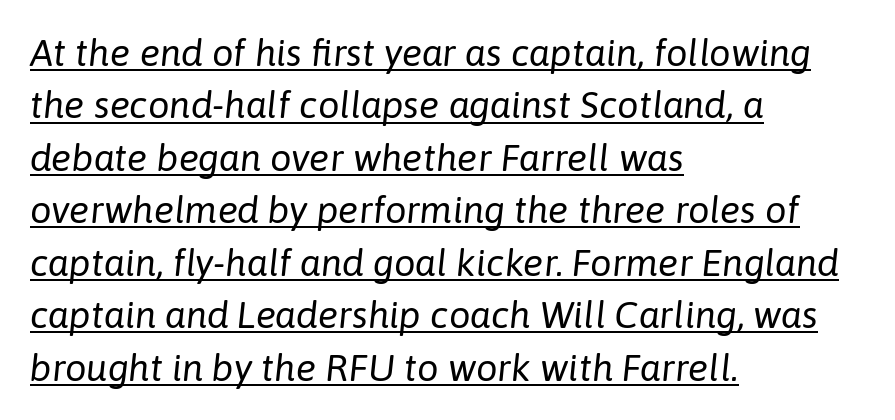
{"italic": "yes", "lean": "right", "slant_degrees": 6, "bold": "no", "weight": "regular", "width": "normal", "stroke_contrast": "low", "x_height": "medium", "monospaced": "no", "underline": "yes", "align": "left", "line_spacing": "normal", "line_spacing_ratio": 1.38, "letter_spacing": "normal", "letter_spacing_em": 0.0, "glyph_px": 38}
